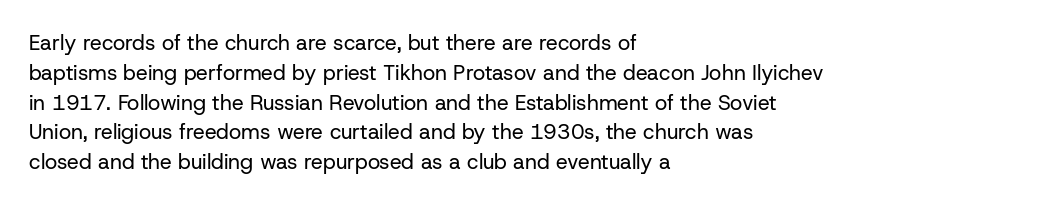
{"italic": "no", "bold": "no", "underline": "no", "align": "left", "line_spacing": "normal", "line_spacing_ratio": 1.42, "letter_spacing": "normal", "letter_spacing_em": 0.0, "glyph_px": 21}
